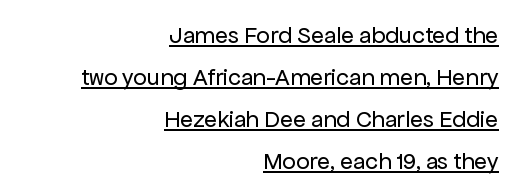
Q: Is the text bold? A: No.
Q: Is the text italic (slanted)? A: No, it is upright.
Q: Is the text underlined? A: Yes.
Q: How is the paragraph aligned? A: Right-aligned.
Q: Is the spacing between letters normal or unusually wide? A: Normal.
